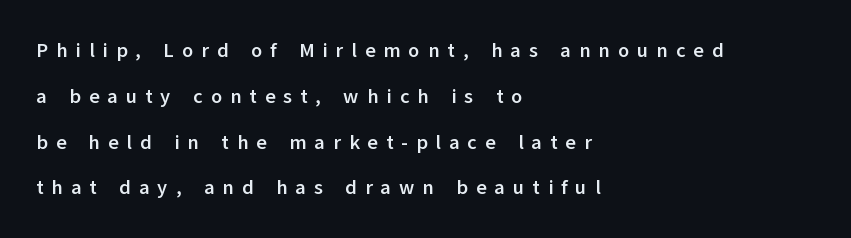
Q: Is the text bold? A: Yes.
Q: Is the text italic (slanted)? A: No, it is upright.
Q: Is the text underlined? A: No.
Q: How is the paragraph aligned? A: Left-aligned.
Q: Is the spacing between letters normal or unusually wide? A: Unusually wide.
Q: Is the spacing between lines tight, normal or loose? A: Loose.
